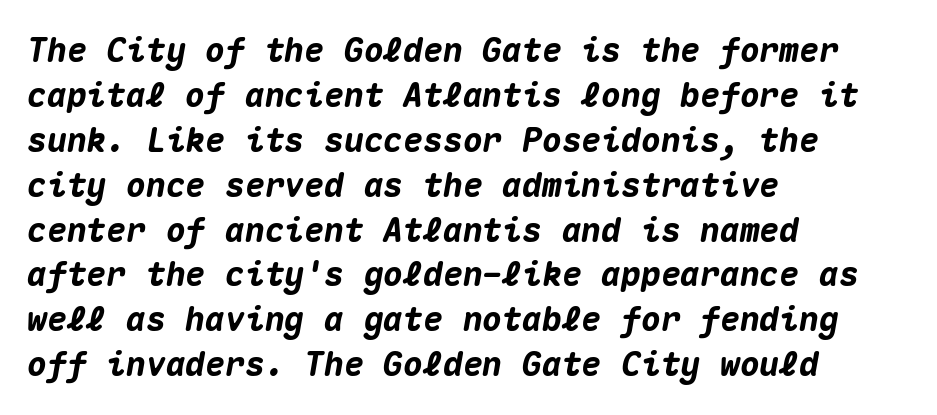
Observe the ordinary spacing: letters are neighbours, not strangers. A full-strength bold gives these letters their thick strokes. A bare baseline throughout the passage. Characters are canted at an angle relative to the baseline's perpendicular.
